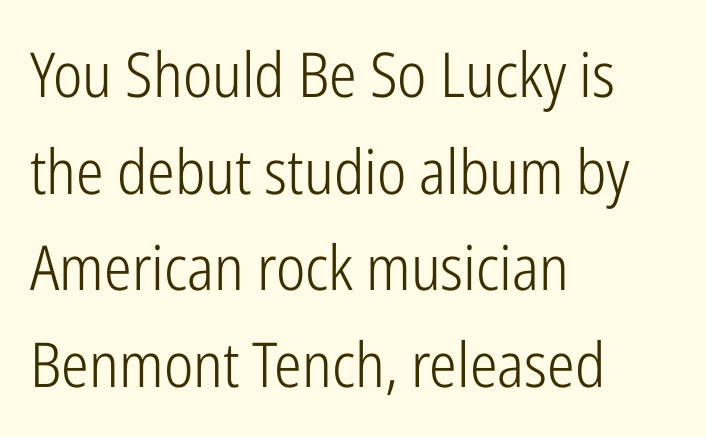
Do the characters align in a grid? No, the font is proportional. The designer left line spacing at the default. Look at the bottom of the vertical strokes: they stop flat, with no serifs. Every character sits straight up, as roman type does. The rendering keeps characters at their native spacing.
